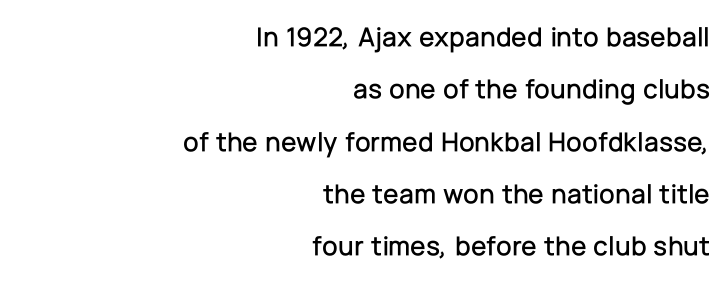
Type without underlining. Honestly, the letter spacing is just normal — you wouldn't notice it. A typesetter would call this proportional, since set widths differ per character. A student would call this right alignment; a typographer would say flush right, rag left.
